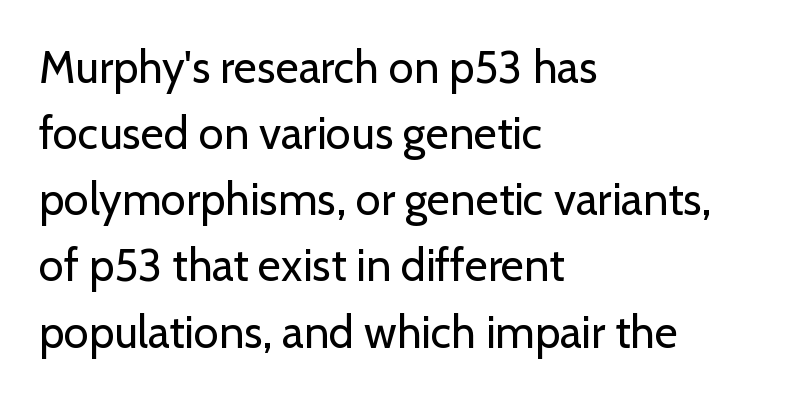
{"serif": "no", "italic": "no", "bold": "no", "weight": "regular", "width": "normal", "stroke_contrast": "low", "x_height": "medium", "monospaced": "no", "underline": "no", "align": "left", "line_spacing": "normal", "line_spacing_ratio": 1.47, "letter_spacing": "normal", "letter_spacing_em": 0.0, "glyph_px": 45}
